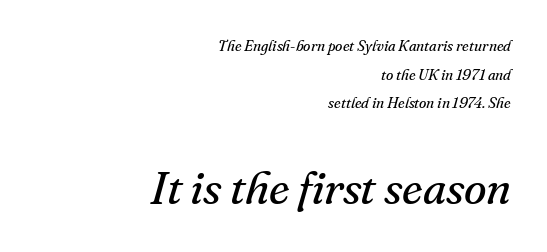
The image shows 46 px regular-weight serif type, italic (leaning right); set right-aligned, loose line spacing (1.91x), normal letter spacing, not underlined; the second (bottom) block is 3.07x larger; medium stroke contrast and a small x-height.
